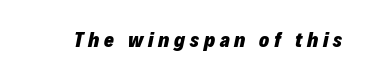
{"italic": "yes", "lean": "right", "slant_degrees": 12, "bold": "yes", "underline": "no", "letter_spacing": "wide", "letter_spacing_em": 0.23, "glyph_px": 21}
